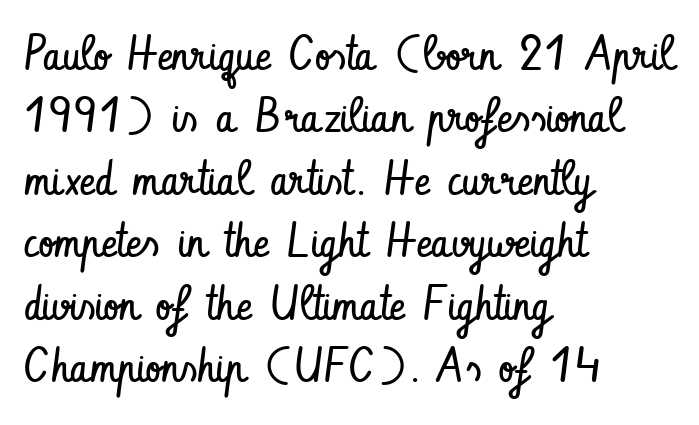
{"serif": "no", "italic": "no", "bold": "no", "weight": "regular", "width": "condensed", "stroke_contrast": "low", "x_height": "small", "monospaced": "no", "underline": "no", "align": "left", "line_spacing": "normal", "line_spacing_ratio": 1.3, "letter_spacing": "normal", "letter_spacing_em": 0.0, "glyph_px": 48}
